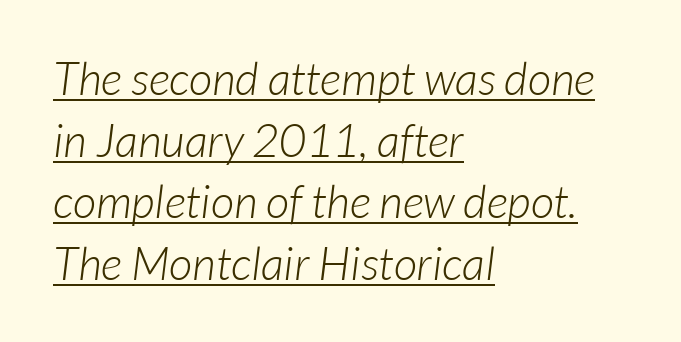
Leftover space on each line is placed entirely after the last word. Is there an underline? Yes — a line sits under the letters. Notice how descenders clear the ascenders below comfortably — that's standard leading. Compared with typical body copy, the letter spacing here is the same.
